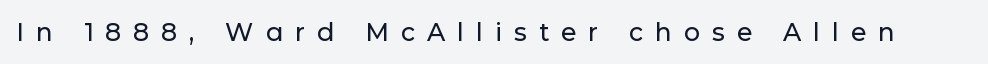
{"italic": "no", "underline": "no", "letter_spacing": "wide", "letter_spacing_em": 0.48, "glyph_px": 25}
